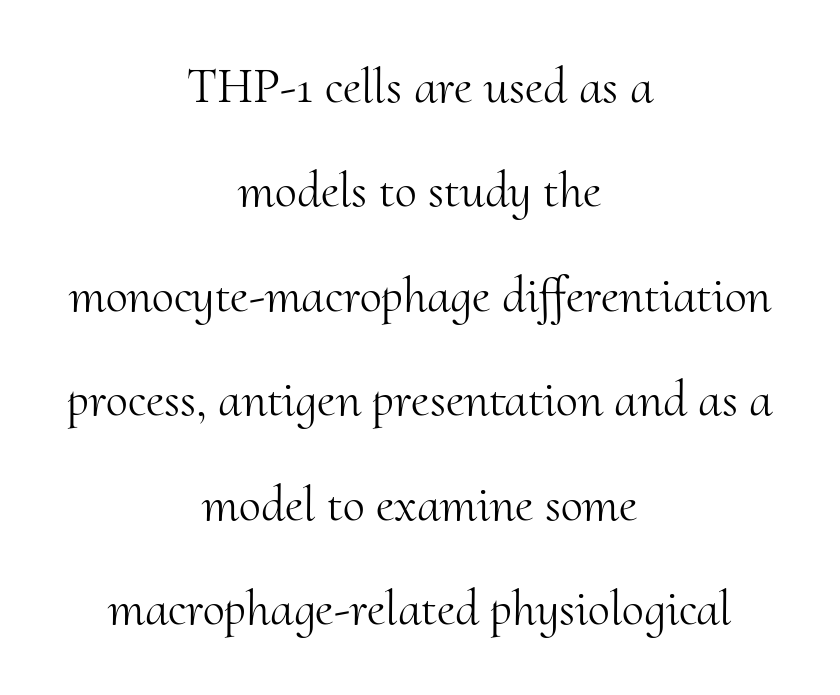
Q: Is the text bold? A: No.
Q: Is the text italic (slanted)? A: No, it is upright.
Q: Is the typeface a serif or a sans-serif typeface? A: Serif.
Q: Is the text underlined? A: No.
Q: How is the paragraph aligned? A: Centered.
Q: Is the spacing between letters normal or unusually wide? A: Normal.
Q: Is the spacing between lines tight, normal or loose? A: Loose.
Q: Width (condensed, normal, or wide)? A: Normal.
Q: Stroke contrast? A: Medium.
Q: x-height? A: Small.
Q: Monospaced? A: No.
